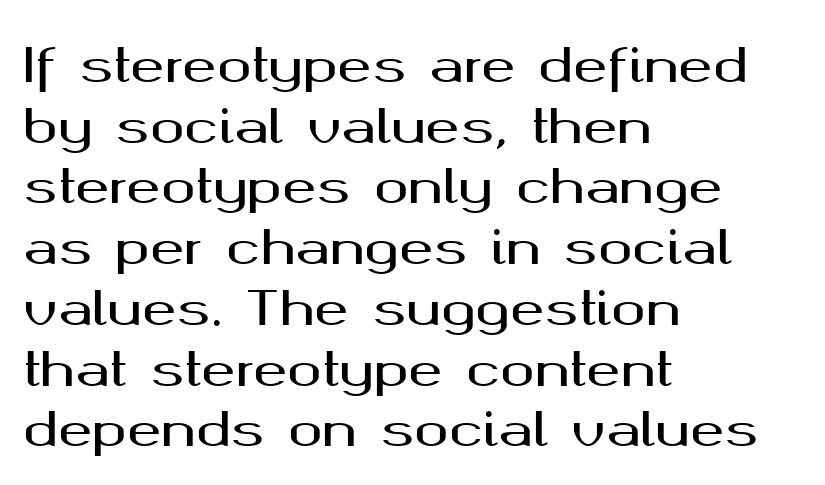
The image shows 46 px wide sans-serif type, upright; set left-aligned, normal line spacing (1.32x), normal letter spacing, not underlined; medium stroke contrast and a medium x-height.
